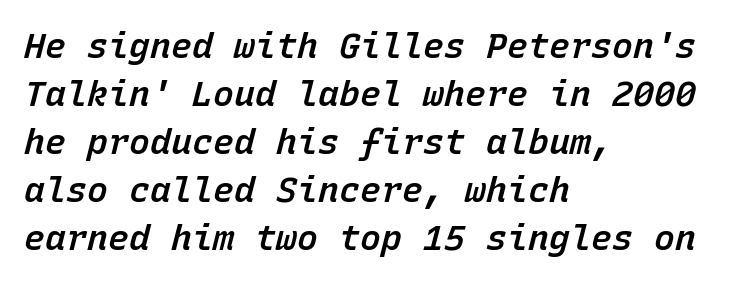
Q: Is the text bold? A: Semi-bold.
Q: Is the text italic (slanted)? A: Yes, it leans right by about 15 degrees.
Q: Is the text underlined? A: No.
Q: How is the paragraph aligned? A: Left-aligned.
Q: Is the spacing between letters normal or unusually wide? A: Normal.
Q: Is the spacing between lines tight, normal or loose? A: Normal.
Q: Width (condensed, normal, or wide)? A: Normal.
Q: Stroke contrast? A: Low.
Q: x-height? A: Medium.
Q: Monospaced? A: Yes.
